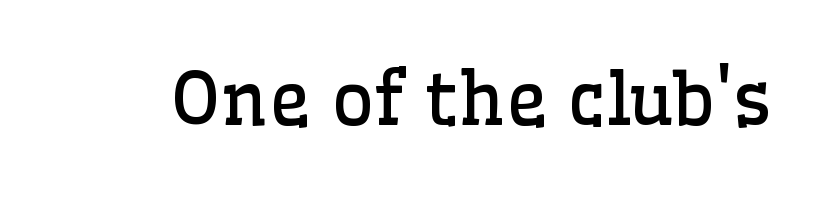
Q: Is the text bold? A: No.
Q: Is the text italic (slanted)? A: No, it is upright.
Q: Is the typeface a serif or a sans-serif typeface? A: Serif.
Q: Is the text underlined? A: No.
Q: Is the spacing between letters normal or unusually wide? A: Normal.
Q: Width (condensed, normal, or wide)? A: Normal.
Q: Stroke contrast? A: Low.
Q: x-height? A: Medium.
Q: Monospaced? A: No.
